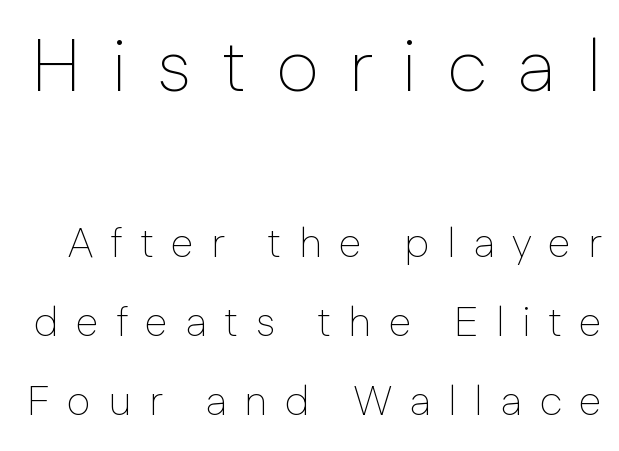
{"serif": "no", "italic": "no", "bold": "no", "weight": "thin", "width": "normal", "stroke_contrast": "low", "x_height": "medium", "monospaced": "no", "underline": "no", "line_spacing_ratio": 1.88, "letter_spacing": "wide", "letter_spacing_em": 0.4, "larger_block": "first", "size_ratio": 1.76, "glyph_px": 74}
